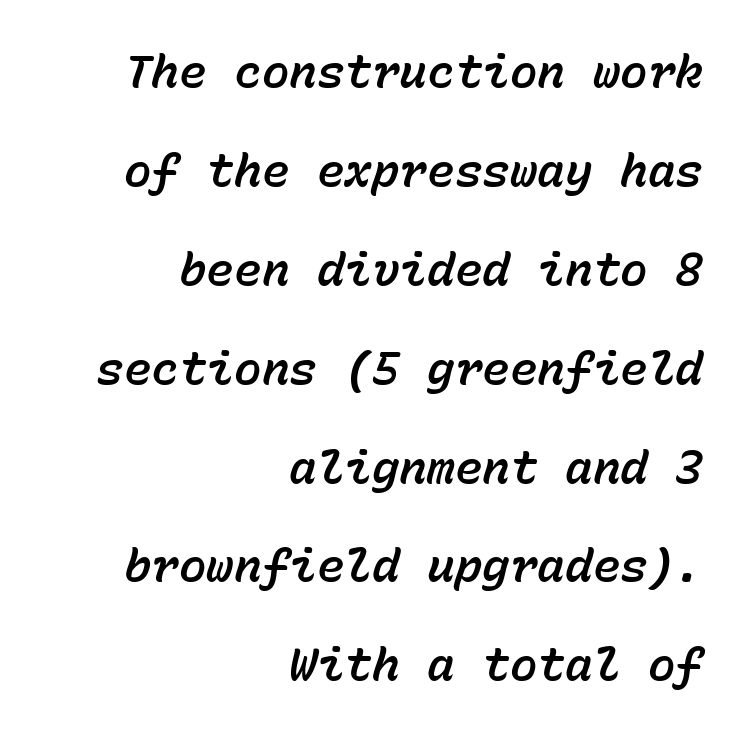
It's the slanting kind of type. Horizontal alignment here is rightward, an uncommon choice for prose. Each row of text sits above clean, open space. There is no visible air inserted between adjacent glyphs. Notice the wide empty band between every row — that's loose leading.
